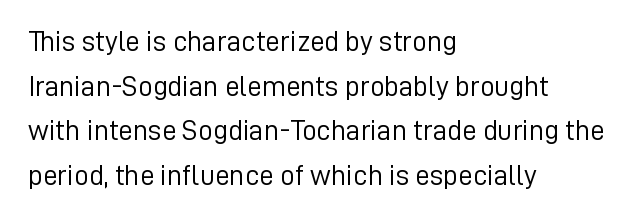
{"serif": "no", "italic": "no", "bold": "no", "weight": "light", "width": "normal", "stroke_contrast": "low", "x_height": "medium", "monospaced": "no", "underline": "no", "align": "left", "line_spacing": "normal", "line_spacing_ratio": 1.54, "letter_spacing": "normal", "letter_spacing_em": 0.0, "glyph_px": 29}
